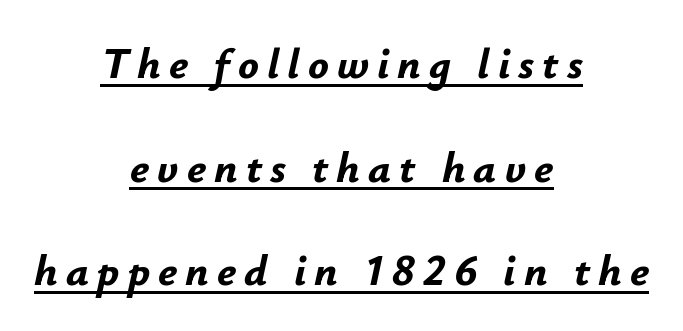
The passage shown is typed in a proportional face where columns would drift. Observe the lean: these are italic letterforms. Does a line run under the words? Yes, clearly. Vertical spacing — loose. In terms of weight, the rendering is a true, heavy bold. Reading down the block, each line starts at a different indent, mirrored at its end.
